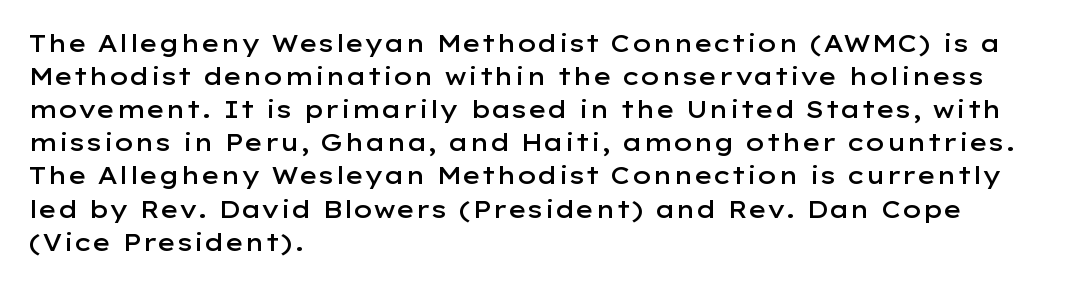
{"italic": "no", "bold": "semi", "underline": "no", "align": "left", "line_spacing": "normal", "line_spacing_ratio": 1.38, "letter_spacing": "normal", "letter_spacing_em": 0.0, "glyph_px": 24}
